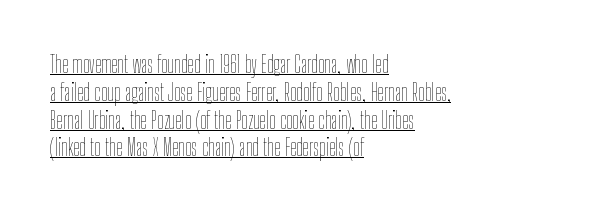
The image shows 23 px text type, upright; set left-aligned, line spacing 1.21x, normal letter spacing, underlined.
